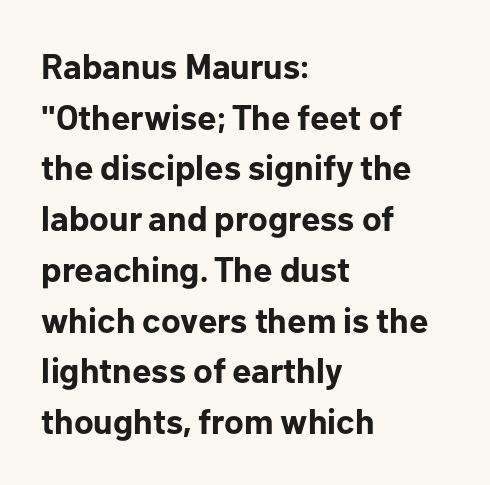
{"serif": "no", "italic": "no", "bold": "yes", "weight": "bold", "width": "normal", "stroke_contrast": "low", "x_height": "medium", "monospaced": "no", "underline": "no", "align": "left", "line_spacing": "normal", "line_spacing_ratio": 1.45, "letter_spacing": "normal", "letter_spacing_em": 0.0, "glyph_px": 35}
